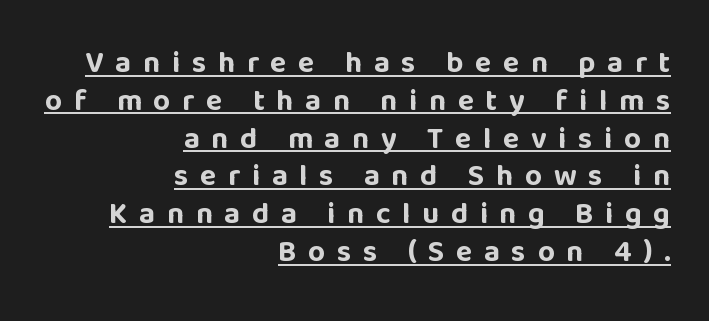
Varying glyph widths throughout — classic text-font behaviour. Looks like someone drew a line under every word here. Are there feet on the stems? There aren't — it's a sans. Regarding leading, the lines here are spaced in the standard way. This sample uses expanded letter spacing, leaving extra air between glyphs. Students, this is bold: see how much ink each stroke carries.
